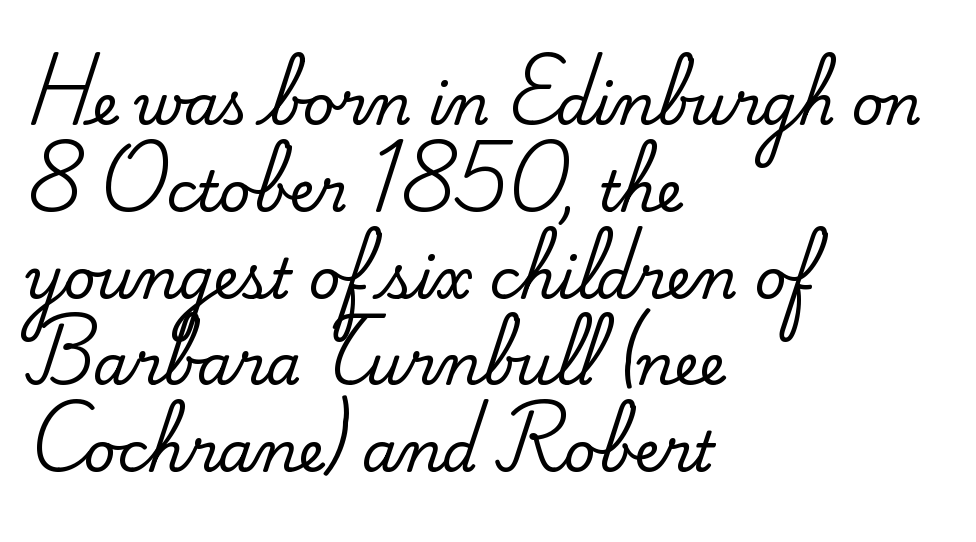
The image shows 56 px serif type; set left-aligned, normal line spacing (1.55x), normal letter spacing, not underlined; medium stroke contrast and a small x-height.
